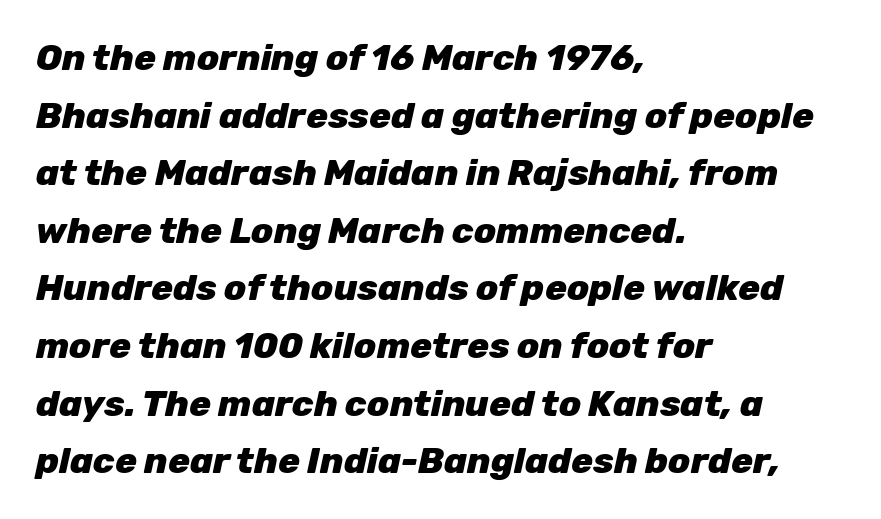
{"italic": "yes", "lean": "right", "slant_degrees": 12, "bold": "yes", "weight": "heavy", "width": "normal", "stroke_contrast": "low", "x_height": "medium", "monospaced": "no", "underline": "no", "align": "left", "line_spacing": "normal", "line_spacing_ratio": 1.6, "letter_spacing": "normal", "letter_spacing_em": 0.0, "glyph_px": 36}
